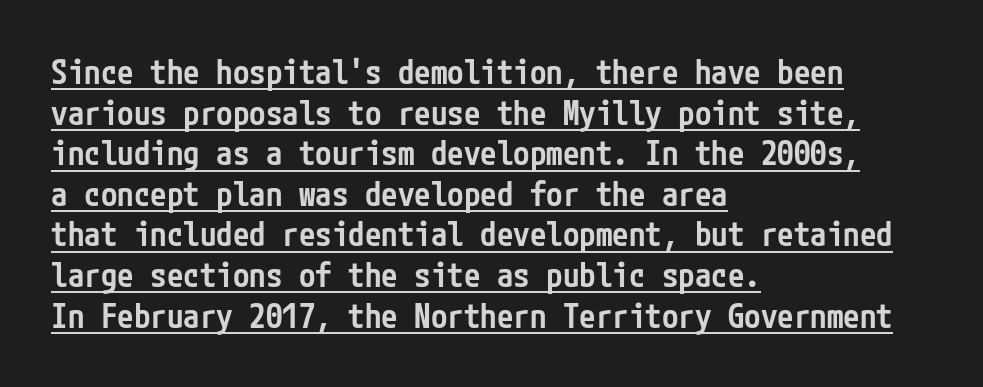
{"serif": "no", "italic": "no", "bold": "semi", "weight": "semibold", "width": "condensed", "stroke_contrast": "low", "x_height": "medium", "underline": "yes", "align": "left", "line_spacing_ratio": 1.23, "letter_spacing": "normal", "letter_spacing_em": 0.0, "glyph_px": 33}
